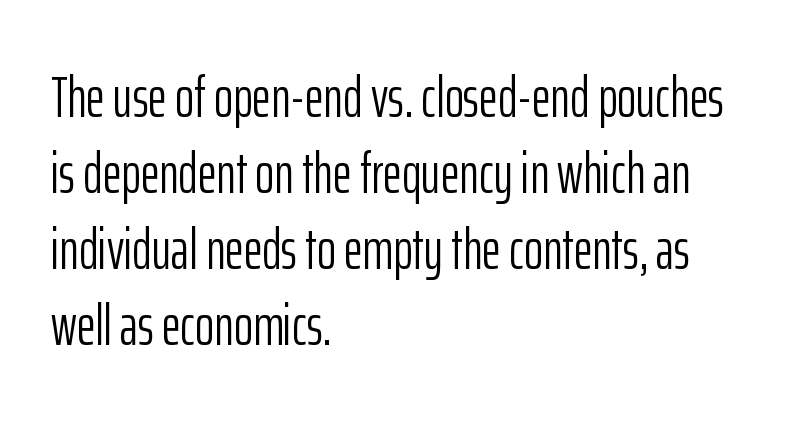
The image shows 58 px light, condensed sans-serif type, upright; set left-aligned, normal line spacing (1.31x), normal letter spacing, not underlined; low stroke contrast and a medium x-height.
